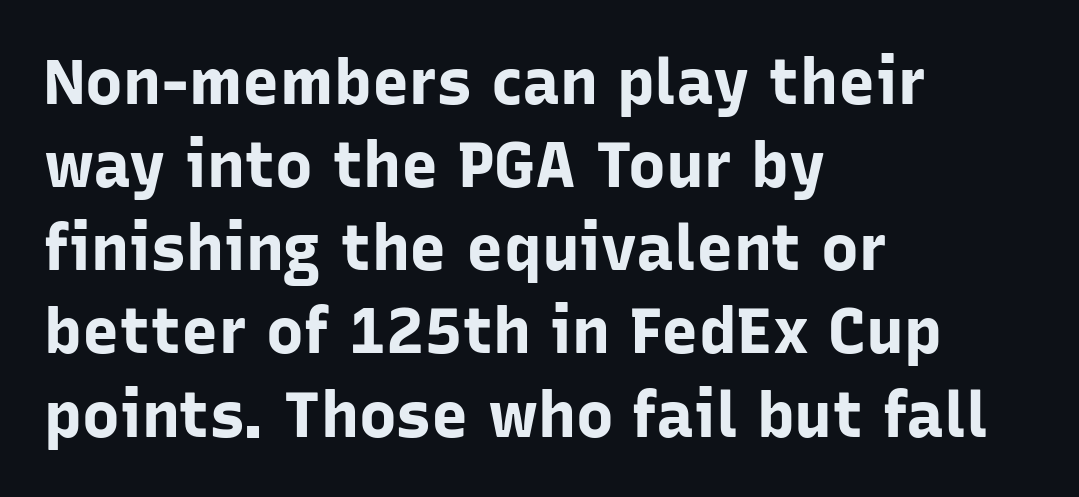
Honestly, the row spacing looks completely unremarkable. Alignment: flush left. Italic? Not at all — the glyphs are vertical. Serif or sans? Sans — the stroke terminals are bare. Decoration check: the copy has no underline.
